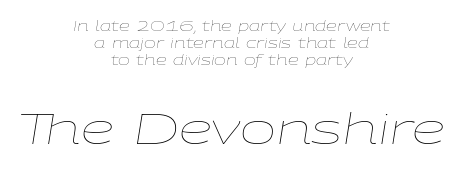
Q: Is the text bold? A: No.
Q: Is the text italic (slanted)? A: Yes, it leans right by about 9 degrees.
Q: Is the text underlined? A: No.
Q: How is the paragraph aligned? A: Centered.
Q: Is the spacing between letters normal or unusually wide? A: Normal.
Q: Which block of text is set in a larger size, the first (top) or the second (bottom)? A: The second (bottom) one.
Q: Width (condensed, normal, or wide)? A: Wide.
Q: Stroke contrast? A: Low.
Q: x-height? A: Medium.
Q: Monospaced? A: No.
